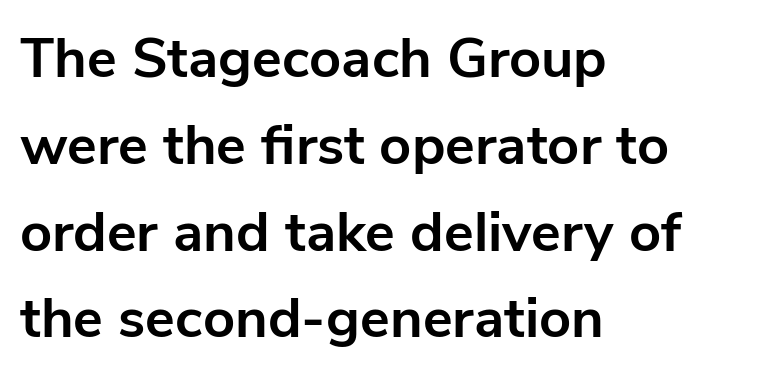
The image shows 56 px bold sans-serif type, upright; set left-aligned, normal line spacing (1.55x), normal letter spacing, not underlined; low stroke contrast and a medium x-height.
